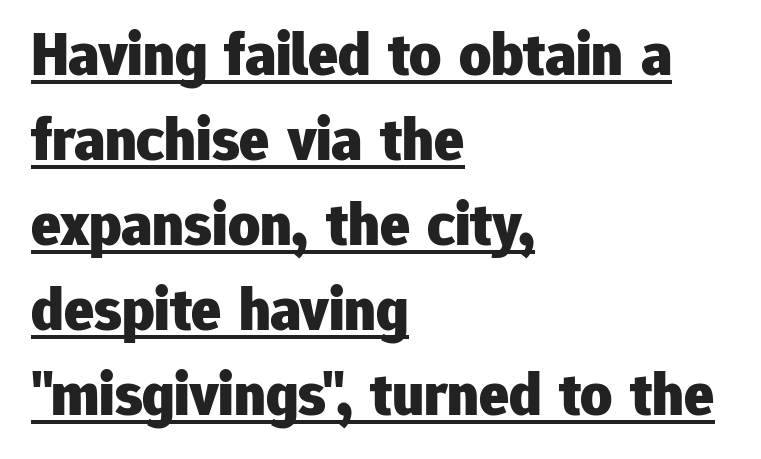
Note the varied advance widths — an 'i' is clearly narrower than an 'm'. A continuous stroke trails under the words, as in a hyperlink. The setting favours the left margin, as ordinary paragraphs usually do. Posture: vertical. Regular leading.
